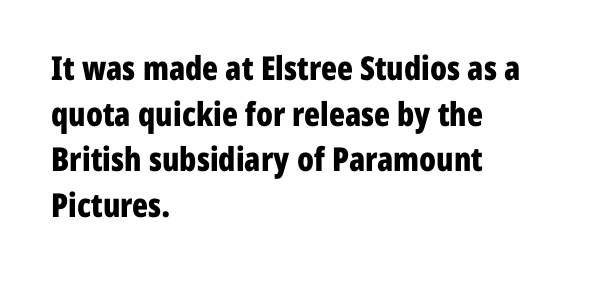
{"serif": "no", "italic": "no", "bold": "yes", "weight": "bold", "width": "condensed", "stroke_contrast": "low", "x_height": "medium", "monospaced": "no", "underline": "no", "align": "left", "line_spacing": "normal", "line_spacing_ratio": 1.38, "letter_spacing": "normal", "letter_spacing_em": 0.0, "glyph_px": 33}
